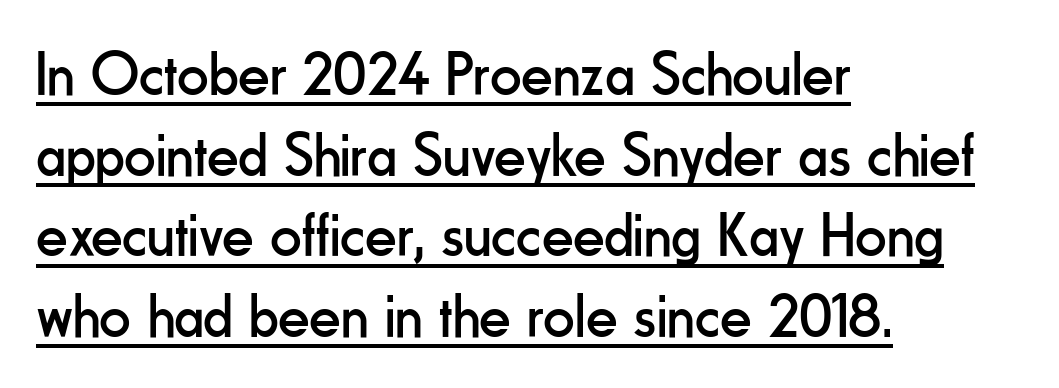
Q: Is the text bold? A: No.
Q: Is the text italic (slanted)? A: No, it is upright.
Q: Is the typeface a serif or a sans-serif typeface? A: Sans-serif.
Q: Is the text underlined? A: Yes.
Q: How is the paragraph aligned? A: Left-aligned.
Q: Is the spacing between letters normal or unusually wide? A: Normal.
Q: Is the spacing between lines tight, normal or loose? A: Normal.
Q: Width (condensed, normal, or wide)? A: Condensed.
Q: Stroke contrast? A: Low.
Q: x-height? A: Small.
Q: Monospaced? A: No.
